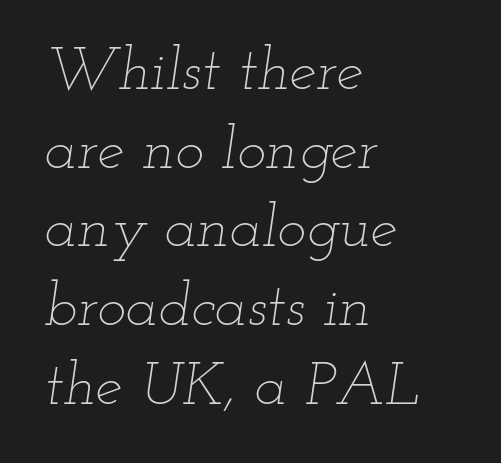
{"italic": "yes", "lean": "right", "slant_degrees": 12, "bold": "no", "weight": "thin", "width": "wide", "stroke_contrast": "low", "x_height": "small", "monospaced": "no", "underline": "no", "align": "left", "line_spacing": "normal", "line_spacing_ratio": 1.29, "letter_spacing": "normal", "letter_spacing_em": 0.0, "glyph_px": 61}
